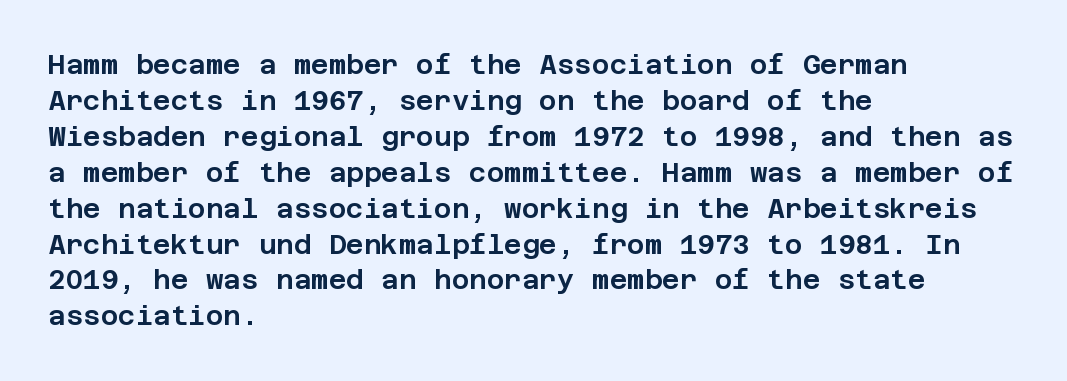
Vertically, the passage feels balanced, rows spaced as you'd expect. The face used here is rendered with its standard letterfit. The words here are not underlined. Posture: straight, roman, zero tilt.
